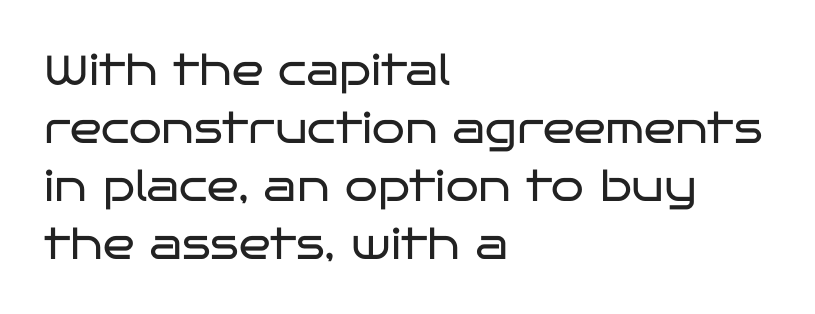
Think standard paragraph weight, or any step lighter than that. Has an underline been added? It has not. The characters display no serif detailing; their extremities are plain. Every character sits straight up, as roman type does.
